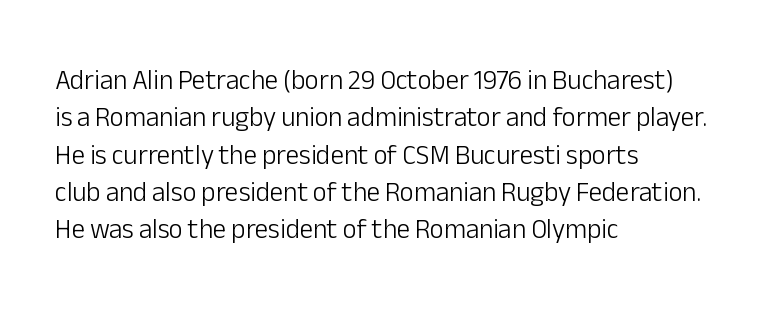
{"italic": "no", "bold": "no", "underline": "no", "align": "left", "line_spacing": "normal", "line_spacing_ratio": 1.38, "letter_spacing": "normal", "letter_spacing_em": 0.0, "glyph_px": 27}
